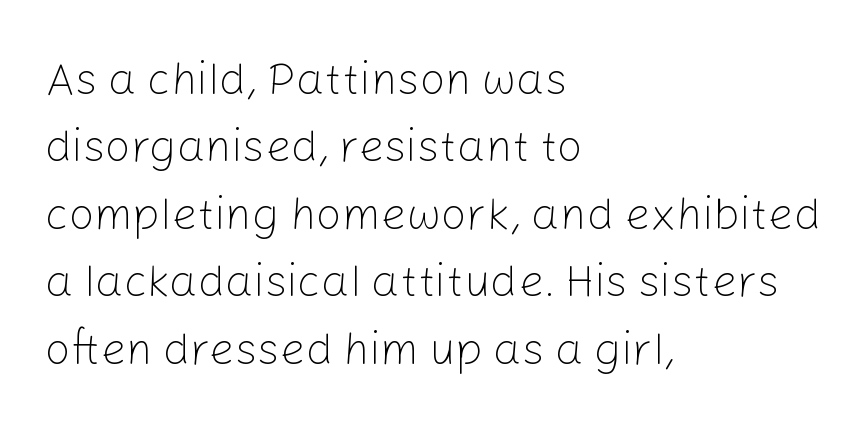
Q: Is the text bold? A: No.
Q: Is the text italic (slanted)? A: No, it is upright.
Q: Is the typeface a serif or a sans-serif typeface? A: Sans-serif.
Q: Is the text underlined? A: No.
Q: How is the paragraph aligned? A: Left-aligned.
Q: Is the spacing between letters normal or unusually wide? A: Normal.
Q: Is the spacing between lines tight, normal or loose? A: Normal.
Q: Width (condensed, normal, or wide)? A: Normal.
Q: Stroke contrast? A: Low.
Q: x-height? A: Medium.
Q: Monospaced? A: No.
